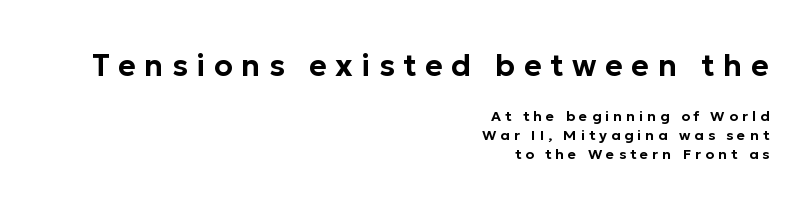
The image shows 30 px sans-serif type, upright; set right-aligned, normal line spacing (1.37x), unusually wide letter spacing (+0.29 em), not underlined; the first (top) block is 2.14x larger; low stroke contrast and a medium x-height.
